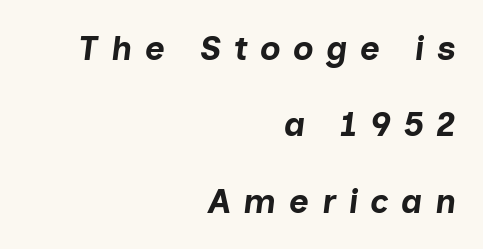
The gap between lines stays unmarked. Each glyph is drawn with heavy, bold strokes. Baseline-to-baseline distance is far greater than the letter height. Leftover space on each line is placed entirely before the opening word.
